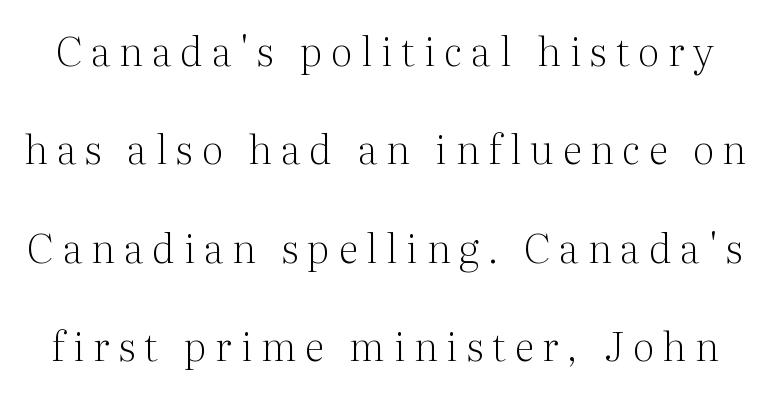
The image shows 40 px light serif type, upright; set loose line spacing (2.46x), unusually wide letter spacing (+0.22 em), not underlined; medium stroke contrast and a medium x-height.
